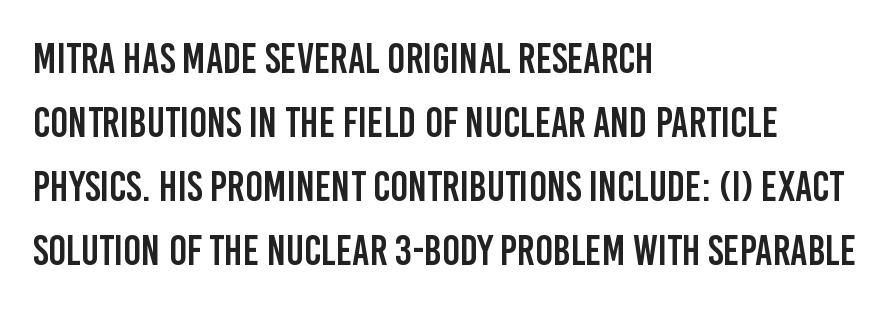
Proportional: the letters do not fall into vertical columns. A typesetter would mark this as roman, not italic. Font category for this specimen: sans-serif. Typeset ragged right — the left edge is the straight one. Any mark beneath the type? The region is blank.
